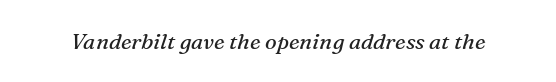
Q: Is the text bold? A: No.
Q: Is the text italic (slanted)? A: Yes, it leans right by about 16 degrees.
Q: Is the text underlined? A: No.
Q: Is the spacing between letters normal or unusually wide? A: Normal.
